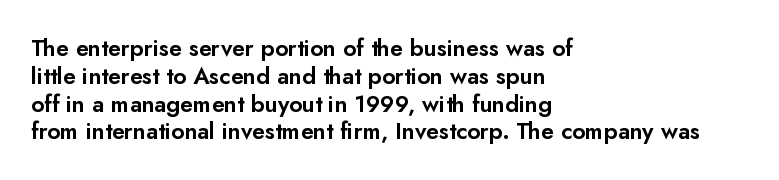
{"italic": "no", "underline": "no", "align": "left", "line_spacing_ratio": 1.21, "letter_spacing": "normal", "letter_spacing_em": 0.0, "glyph_px": 23}
